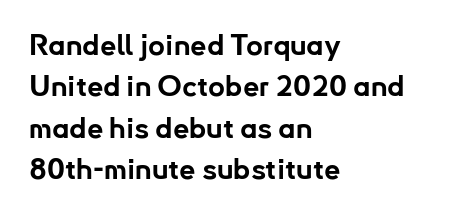
Summary of weight: heavy, a full bold. A typesetter would mark this as roman, not italic. Looks like regular typesetting: each glyph gets only the width it needs. A typesetter would call this zero additional tracking.
